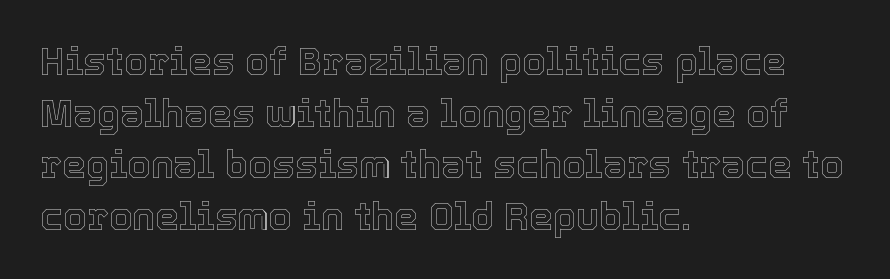
{"italic": "no", "width": "normal", "x_height": "medium", "monospaced": "no", "underline": "no", "align": "left", "line_spacing": "normal", "line_spacing_ratio": 1.36, "letter_spacing": "normal", "letter_spacing_em": 0.0, "glyph_px": 38}
